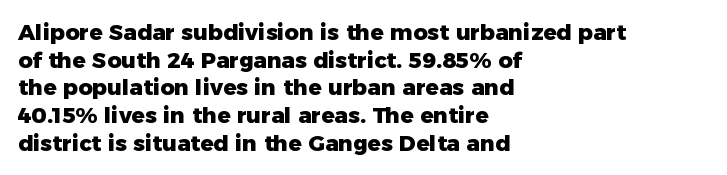
The image shows 22 px bold type, upright; set left-aligned, normal line spacing (1.26x), normal letter spacing, not underlined.
